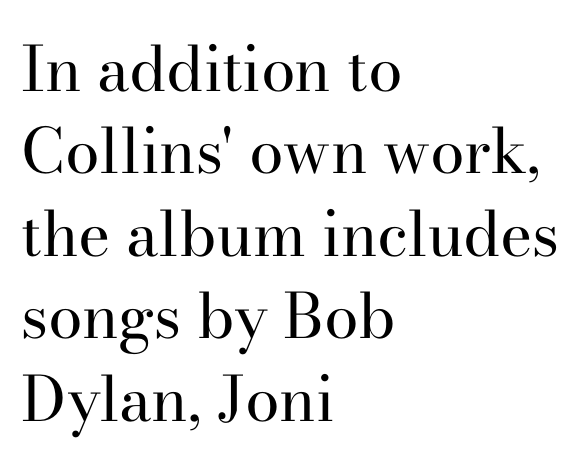
Q: Is the text bold? A: No.
Q: Is the text italic (slanted)? A: No, it is upright.
Q: Is the typeface a serif or a sans-serif typeface? A: Serif.
Q: Is the text underlined? A: No.
Q: How is the paragraph aligned? A: Left-aligned.
Q: Is the spacing between letters normal or unusually wide? A: Normal.
Q: Is the spacing between lines tight, normal or loose? A: Normal.
Q: Width (condensed, normal, or wide)? A: Normal.
Q: Stroke contrast? A: High.
Q: x-height? A: Small.
Q: Monospaced? A: No.
